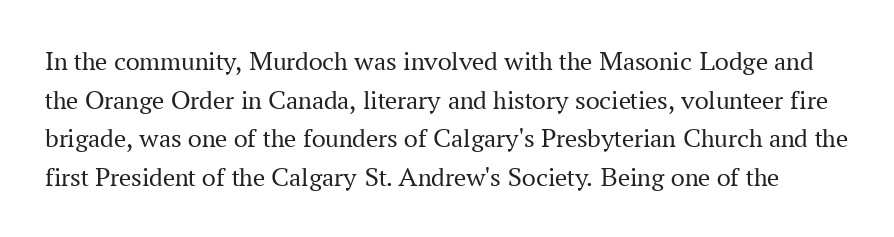
{"italic": "no", "bold": "no", "underline": "no", "line_spacing": "normal", "line_spacing_ratio": 1.43, "letter_spacing": "normal", "letter_spacing_em": 0.0, "glyph_px": 27}
